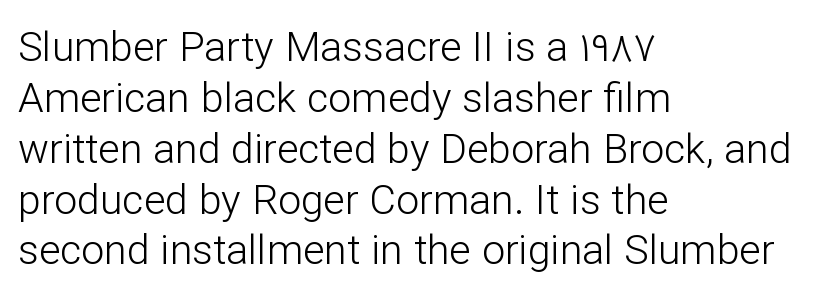
The image shows 41 px light sans-serif type, upright; set left-aligned, line spacing 1.24x, normal letter spacing, not underlined; low stroke contrast and a medium x-height.
